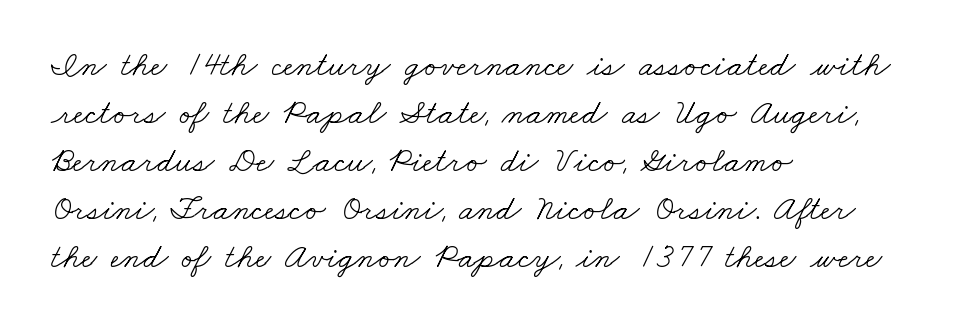
The image shows 35 px light, wide serif type; set left-aligned, normal line spacing (1.37x), normal letter spacing, not underlined; low stroke contrast and a small x-height.
